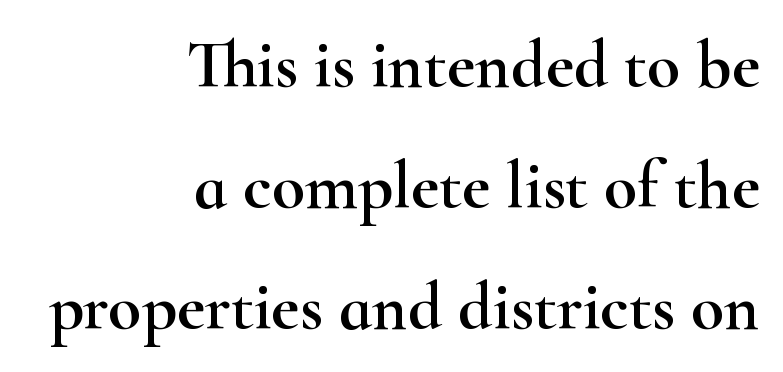
{"serif": "yes", "italic": "no", "width": "wide", "stroke_contrast": "high", "x_height": "small", "monospaced": "no", "underline": "no", "align": "right", "line_spacing_ratio": 1.78, "letter_spacing": "normal", "letter_spacing_em": 0.0, "glyph_px": 68}
